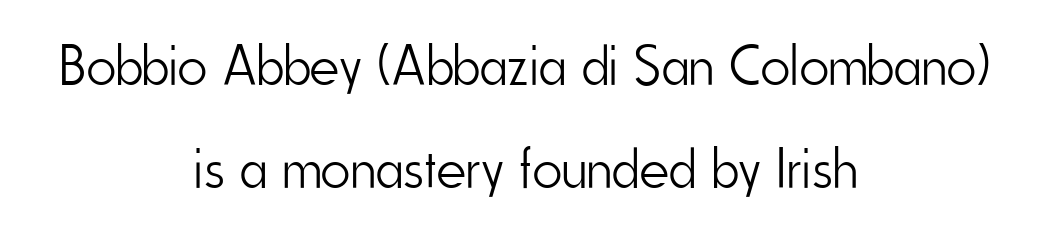
The image shows 57 px light, condensed sans-serif type, upright; set centered, line spacing 1.8x, normal letter spacing, not underlined; low stroke contrast and a small x-height.
